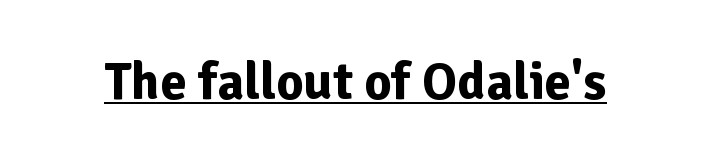
Q: Is the text bold? A: Yes.
Q: Is the text italic (slanted)? A: No, it is upright.
Q: Is the typeface a serif or a sans-serif typeface? A: Sans-serif.
Q: Is the text underlined? A: Yes.
Q: Is the spacing between letters normal or unusually wide? A: Normal.
Q: Width (condensed, normal, or wide)? A: Normal.
Q: Stroke contrast? A: Low.
Q: x-height? A: Medium.
Q: Monospaced? A: No.
